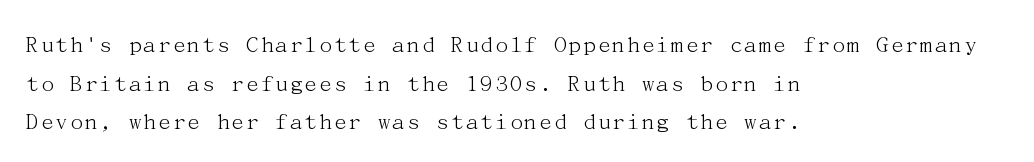
The image shows 25 px text type, upright; set left-aligned, normal line spacing (1.55x), normal letter spacing, not underlined.
